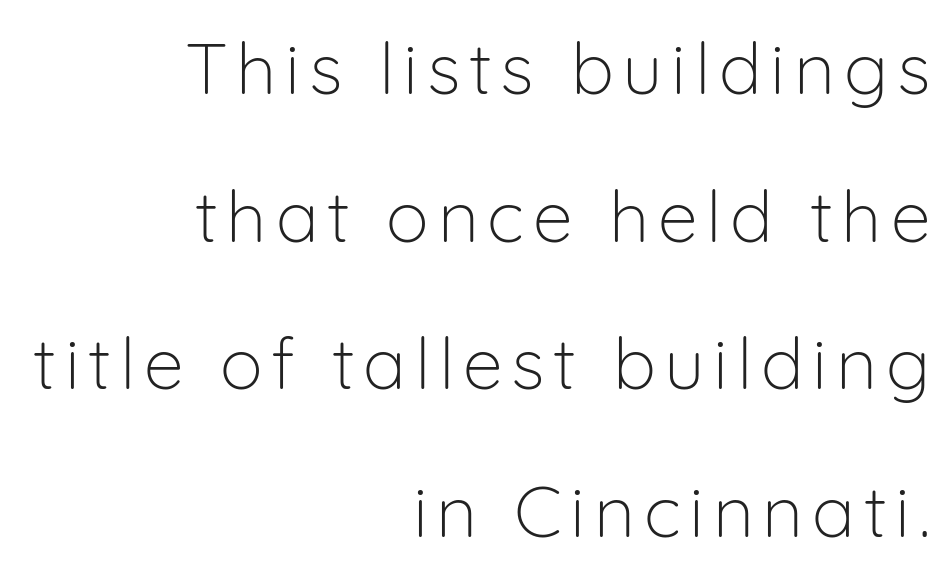
Is there any slant? The stems are plumb. In terms of leading, this rendering errs on the spacious side. These lines are rendered in a variable-pitch font. Each stroke keeps to a modest, everyday thickness or less.
